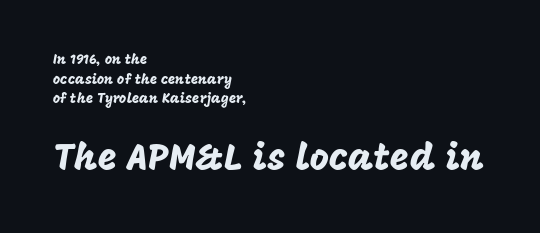
Varying glyph widths throughout — classic text-font behaviour. Horizontal bands of white between lines are of average thickness. Bigger letters appear in the bottom chunk; the top chunk is reduced.
